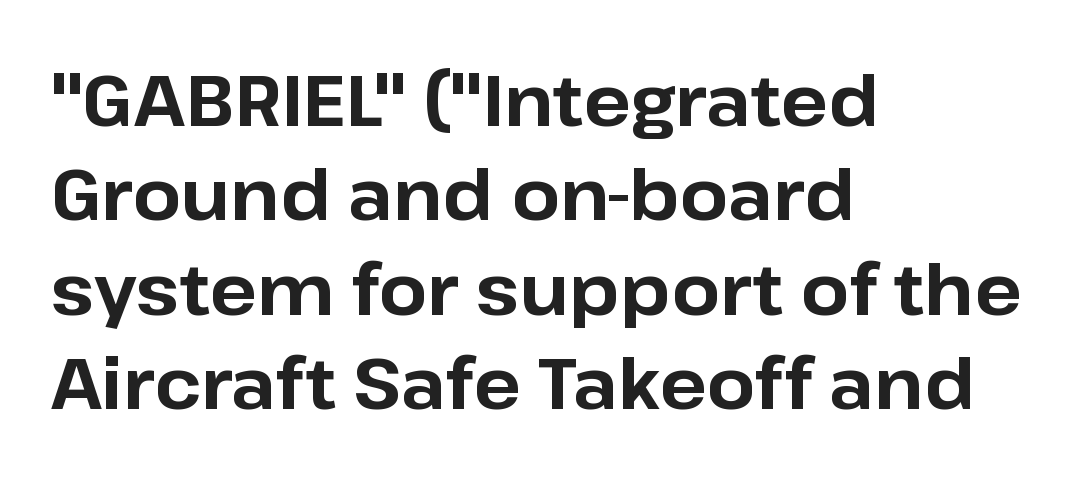
The line-height multiplier appears to be the usual default. This is sans-serif lettering, the kind often seen on screens and signage. The rendering keeps characters at their native spacing. The lines are quadded left. This sample has the flowing, uneven cadence of proportional lettering.
